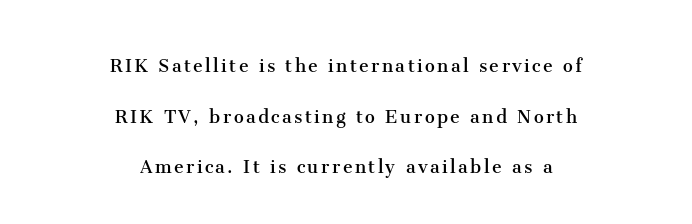
{"italic": "no", "bold": "no", "underline": "no", "align": "center", "line_spacing": "loose", "line_spacing_ratio": 2.3, "glyph_px": 22}
